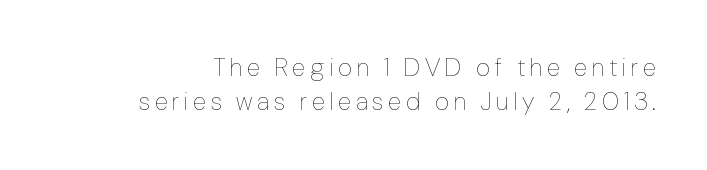
{"italic": "no", "bold": "no", "underline": "no", "line_spacing": "normal", "line_spacing_ratio": 1.38, "glyph_px": 25}
